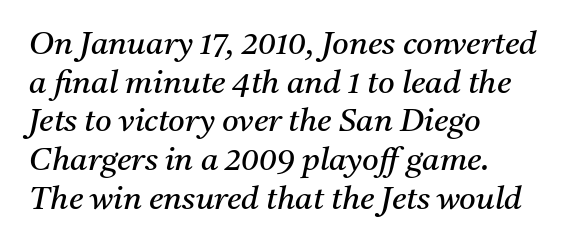
The image shows 32 px regular-weight serif type, italic (leaning right); set left-aligned, line spacing 1.21x, normal letter spacing, not underlined; medium stroke contrast and a medium x-height.
